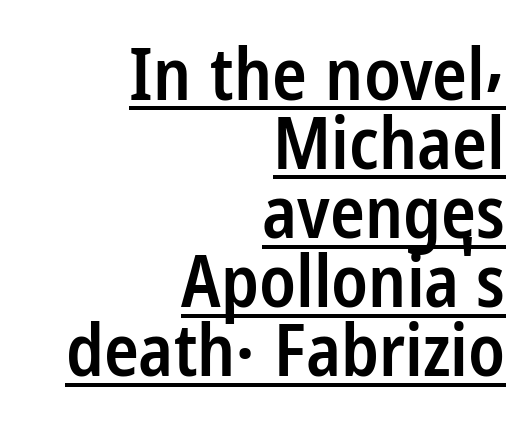
Somebody hit Ctrl+U on this one — the words are underlined. A typesetter would call this zero additional tracking. Note the varied advance widths — an 'i' is clearly narrower than an 'm'. No italicization has been applied; the sample stays upright.
